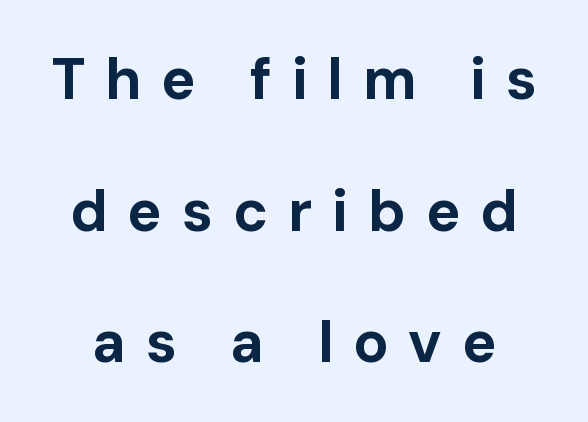
Q: Is the text bold? A: Yes.
Q: Is the text italic (slanted)? A: No, it is upright.
Q: Is the typeface a serif or a sans-serif typeface? A: Sans-serif.
Q: Is the text underlined? A: No.
Q: Is the spacing between letters normal or unusually wide? A: Unusually wide.
Q: Is the spacing between lines tight, normal or loose? A: Loose.
Q: Width (condensed, normal, or wide)? A: Normal.
Q: Stroke contrast? A: Low.
Q: x-height? A: Medium.
Q: Monospaced? A: No.
